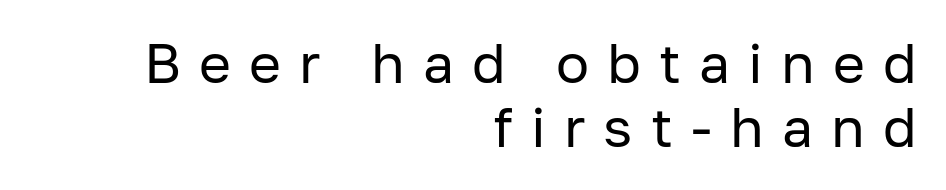
Q: Is the text bold? A: No.
Q: Is the text italic (slanted)? A: No, it is upright.
Q: Is the typeface a serif or a sans-serif typeface? A: Sans-serif.
Q: Is the text underlined? A: No.
Q: How is the paragraph aligned? A: Right-aligned.
Q: Is the spacing between letters normal or unusually wide? A: Unusually wide.
Q: Width (condensed, normal, or wide)? A: Normal.
Q: Stroke contrast? A: Low.
Q: x-height? A: Medium.
Q: Monospaced? A: No.
